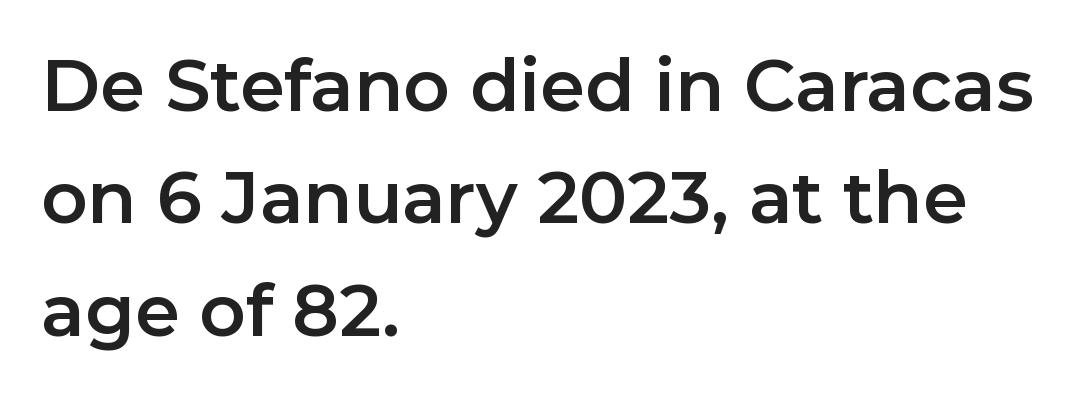
Proportional: the letters do not fall into vertical columns. Each word holds together tightly as a unit, with standard inter-letter gaps. The line-height multiplier appears to be the usual default. The rendering anchors every line to the left-hand side. A typesetter would mark this as roman, not italic.
